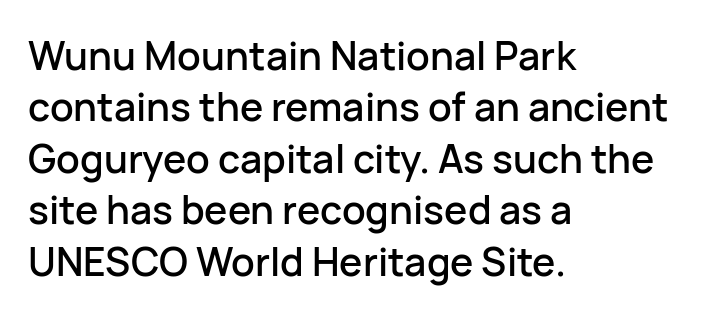
Q: Is the text italic (slanted)? A: No, it is upright.
Q: Is the typeface a serif or a sans-serif typeface? A: Sans-serif.
Q: Is the text underlined? A: No.
Q: How is the paragraph aligned? A: Left-aligned.
Q: Is the spacing between letters normal or unusually wide? A: Normal.
Q: Is the spacing between lines tight, normal or loose? A: Normal.
Q: Width (condensed, normal, or wide)? A: Normal.
Q: Stroke contrast? A: Low.
Q: x-height? A: Medium.
Q: Monospaced? A: No.
